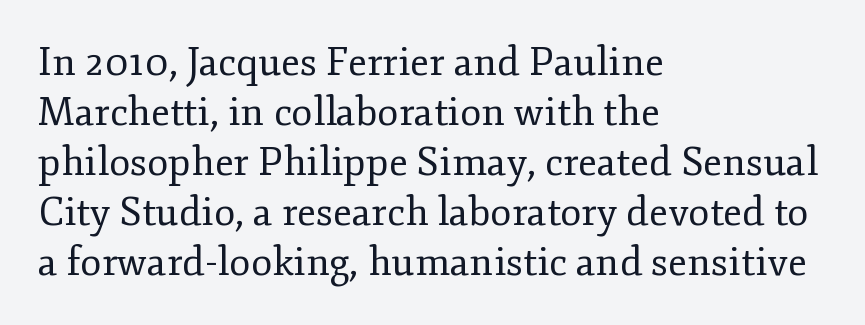
A typesetter would call this leading conventional body-copy spacing. The typography opts for an upright posture over an oblique one. The rendering shows small feet on the letterforms — a serif design. Is the type heavy? It reads as light-to-regular instead.
